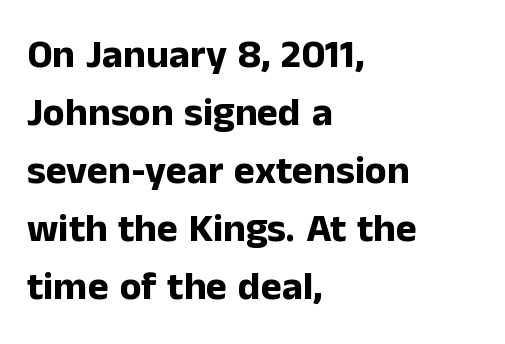
Strong, thick strokes mark this as bold type. A classic flush-left, rag-right setting is used for this passage. Anything drawn beneath the words? Only blank space. The rendering uses a moderate line-height, typical for paragraphs. Stroke terminals: plain, sans-serif.
